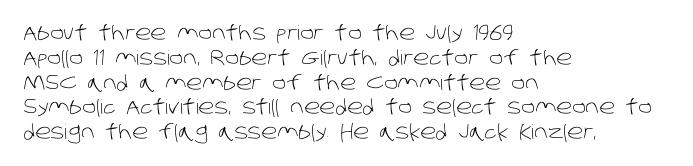
Q: Is the text bold? A: No.
Q: Is the text underlined? A: No.
Q: How is the paragraph aligned? A: Left-aligned.
Q: Is the spacing between letters normal or unusually wide? A: Normal.
